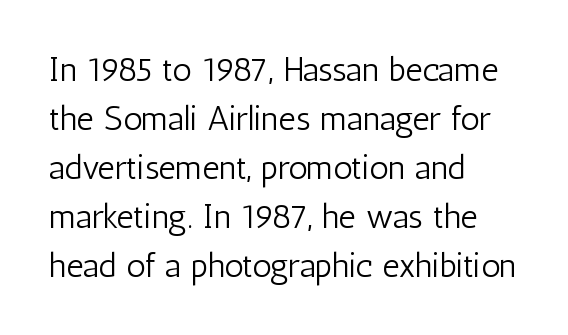
You could not count columns in this text — the font is proportionally spaced. Line starts are locked; line ends wander. Descenders hang freely into open space. Short note: letters normally spaced. No feet cap the strokes, marking this as sans-serif type. Weight: regular or lighter.
